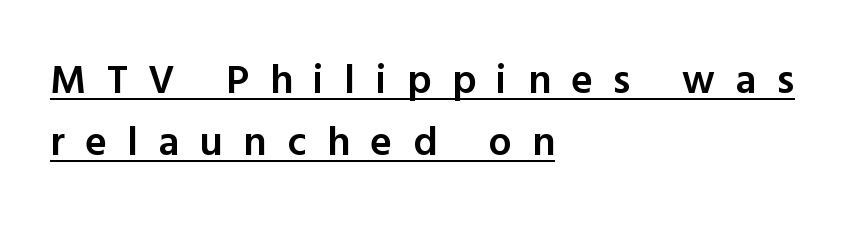
Characters remain perfectly vertical along every line. If you measured baseline to baseline, you'd find a middling distance. A continuous stroke trails under the words, as in a hyperlink. Varying glyph widths throughout — classic text-font behaviour. Typeset ragged right — the left edge is the straight one. Look at the stroke-to-counter ratio: somewhat heavy, a semibold.
